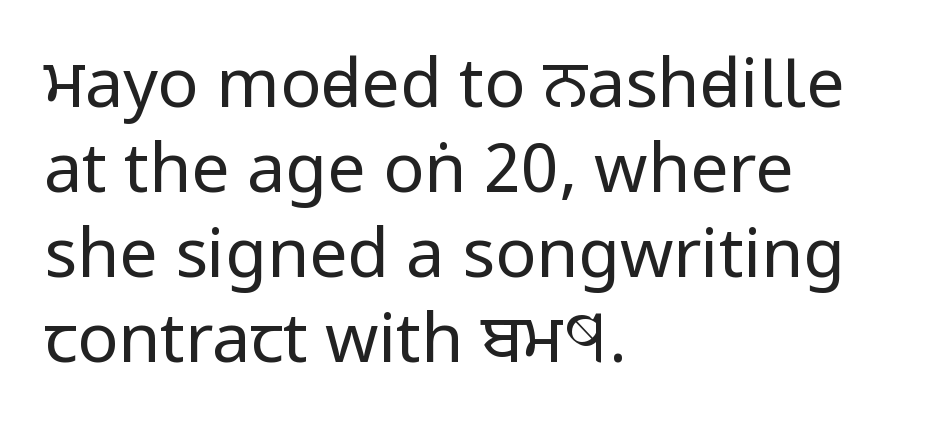
Q: Is the text bold? A: No.
Q: Is the text italic (slanted)? A: No, it is upright.
Q: Is the typeface a serif or a sans-serif typeface? A: Sans-serif.
Q: Is the text underlined? A: No.
Q: How is the paragraph aligned? A: Left-aligned.
Q: Is the spacing between letters normal or unusually wide? A: Normal.
Q: Is the spacing between lines tight, normal or loose? A: Normal.
Q: Width (condensed, normal, or wide)? A: Condensed.
Q: Stroke contrast? A: Low.
Q: x-height? A: Large.
Q: Monospaced? A: No.
